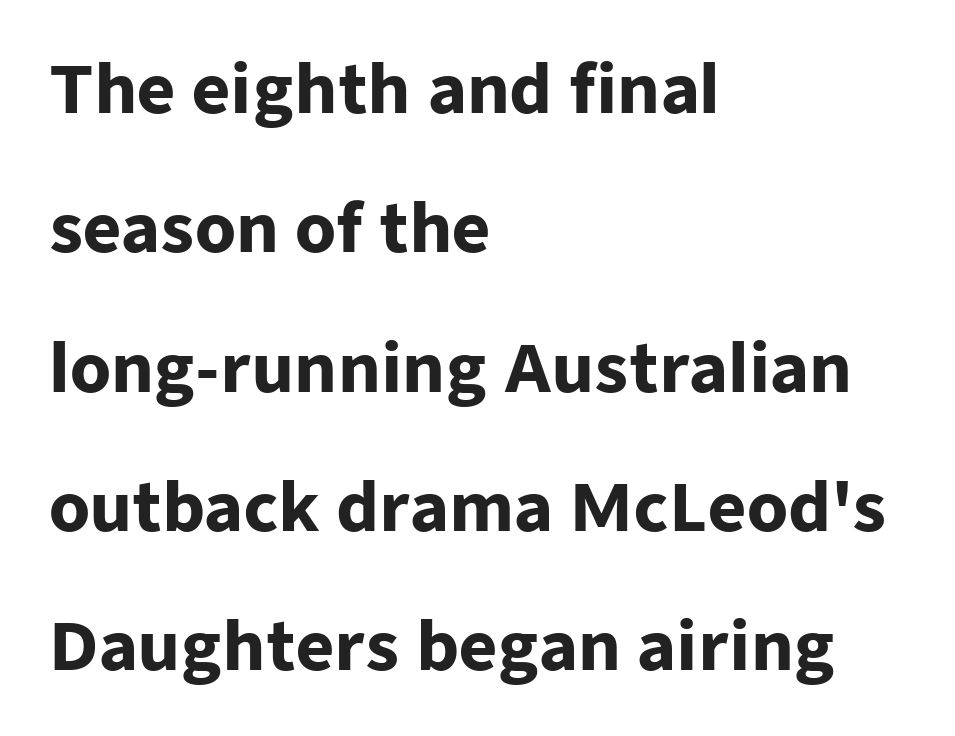
A typesetter would call this proportional, since set widths differ per character. Do the letters lean? They stand straight. Typeset ragged right — the left edge is the straight one. Rule under the text: the space is simply empty. These words are printed bold, with thick strokes throughout. This rendering employs a face without finishing strokes, i.e., a sans-serif.
